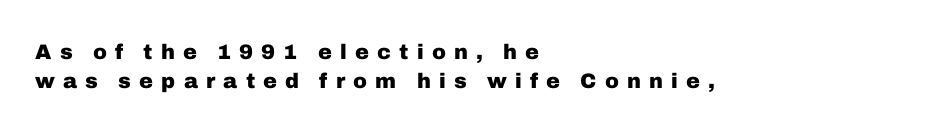
Leftover space on each line is placed entirely after the last word. The letters are bold, with thick, heavy strokes. Anything drawn beneath the words? Only blank space. When letters stand straight like this, we call the style roman or upright. Each new line begins a customary step beneath the previous one.
